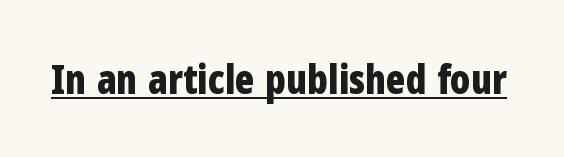
The passage shown has conventional tracking throughout. Heavy-handed strokes throughout: this text is bold. Serifs: no, the terminals of the letterforms are clean. The passage shown is typed in a proportional face where columns would drift. Does the lettering tilt? It doesn't — this is upright.
